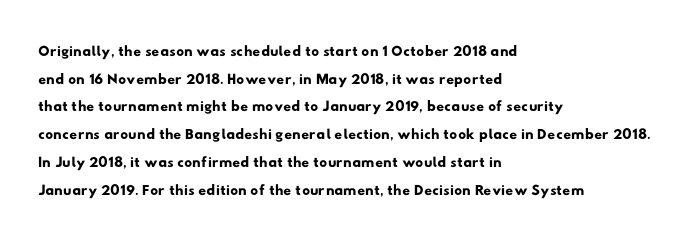
{"underline": "no", "align": "left", "line_spacing": "normal", "line_spacing_ratio": 1.26, "letter_spacing": "normal", "letter_spacing_em": 0.0, "glyph_px": 22}
